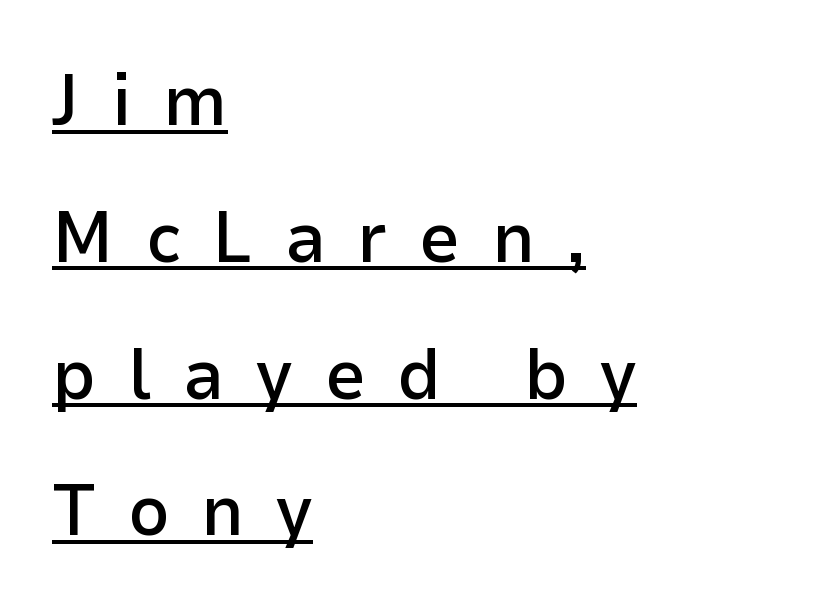
The words here are underlined. The rendering uses natural spacing where letterforms have individual widths. Regarding serifs, this sample does without them. Is the block centered? No — it sits flush against the left margin. Upright lettering throughout.
